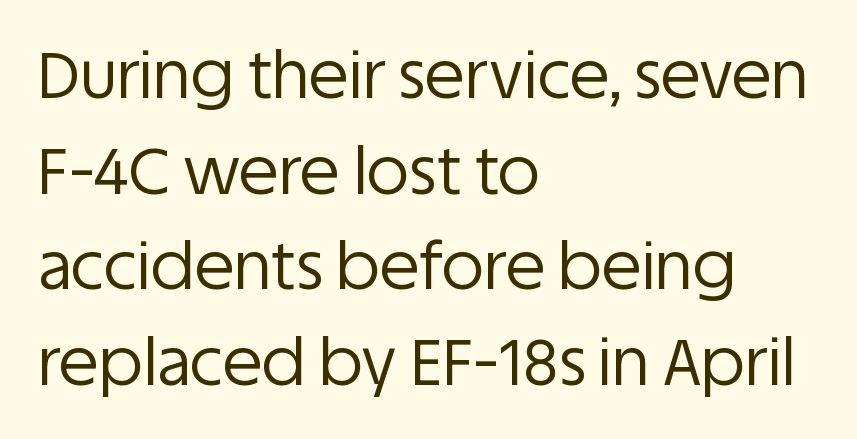
The image shows 65 px regular-weight sans-serif type, upright; set left-aligned, normal line spacing (1.47x), normal letter spacing, not underlined; low stroke contrast and a large x-height.
